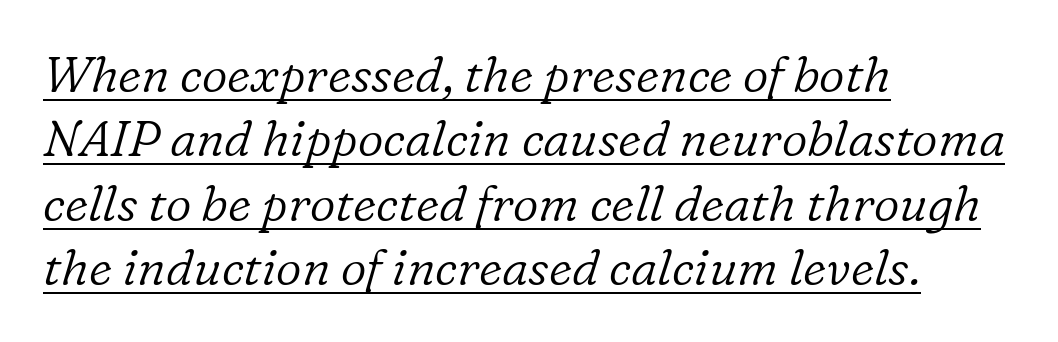
{"serif": "yes", "italic": "yes", "lean": "right", "slant_degrees": 16, "bold": "no", "weight": "light", "width": "normal", "stroke_contrast": "low", "x_height": "medium", "monospaced": "no", "underline": "yes", "align": "left", "line_spacing": "normal", "line_spacing_ratio": 1.29, "letter_spacing": "normal", "letter_spacing_em": 0.0, "glyph_px": 50}
